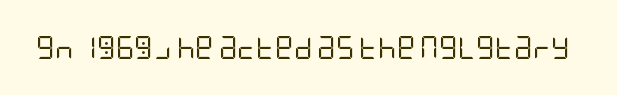
Q: Is the text bold? A: No.
Q: Is the text italic (slanted)? A: No, it is upright.
Q: Is the text underlined? A: No.
Q: Is the spacing between letters normal or unusually wide? A: Normal.
